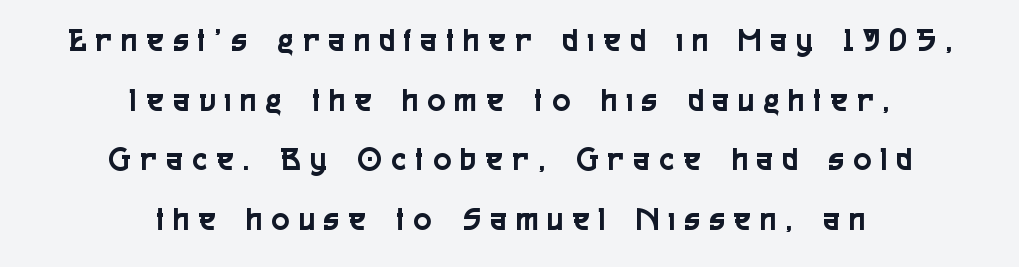
Q: Is the text italic (slanted)? A: No, it is upright.
Q: Is the typeface a serif or a sans-serif typeface? A: Sans-serif.
Q: Is the text underlined? A: No.
Q: How is the paragraph aligned? A: Centered.
Q: Is the spacing between letters normal or unusually wide? A: Unusually wide.
Q: Width (condensed, normal, or wide)? A: Condensed.
Q: x-height? A: Medium.
Q: Monospaced? A: No.
